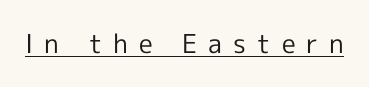
Q: Is the text bold? A: No.
Q: Is the text italic (slanted)? A: No, it is upright.
Q: Is the text underlined? A: Yes.
Q: Is the spacing between letters normal or unusually wide? A: Unusually wide.
